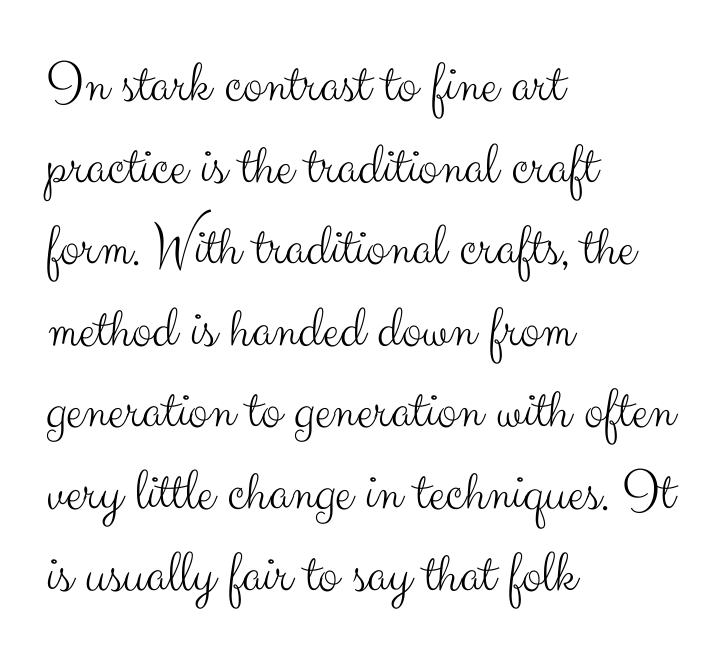
The image shows 60 px light sans-serif type; set left-aligned, normal line spacing (1.36x), normal letter spacing, not underlined; medium stroke contrast and a small x-height.
